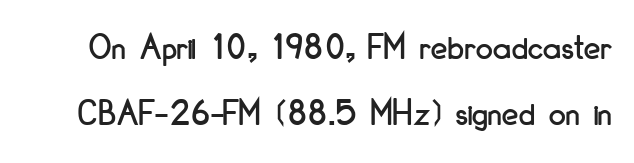
{"serif": "no", "italic": "no", "width": "condensed", "stroke_contrast": "low", "x_height": "small", "monospaced": "no", "underline": "no", "line_spacing_ratio": 1.75, "letter_spacing": "normal", "letter_spacing_em": 0.0, "glyph_px": 38}
